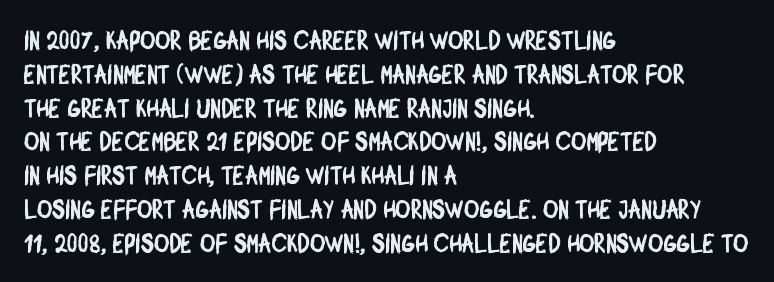
The horizontal fit of the characters is conventional and even. Visually the block forms a straight wall on the left and a jagged coastline on the right. The baseline area is clear. Vertically, the passage feels balanced, rows spaced as you'd expect.
